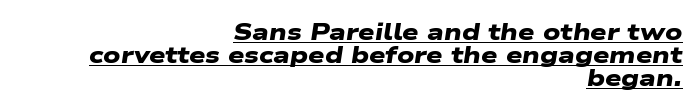
Q: Is the text bold? A: Yes.
Q: Is the text underlined? A: Yes.
Q: How is the paragraph aligned? A: Right-aligned.
Q: Is the spacing between letters normal or unusually wide? A: Normal.
Q: Is the spacing between lines tight, normal or loose? A: Tight.
